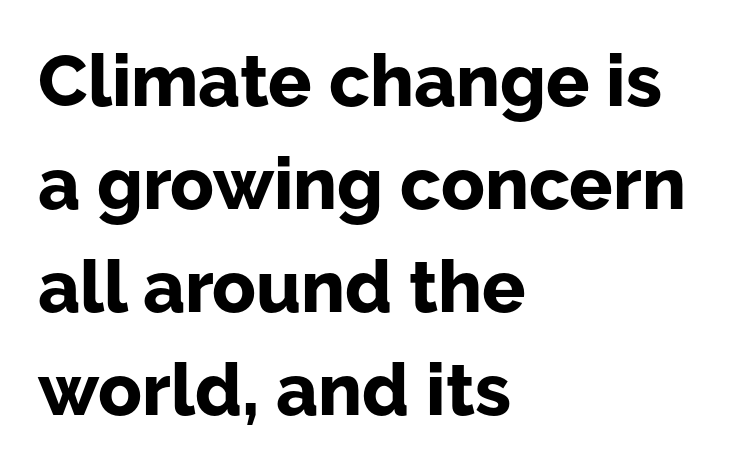
The type family on display is of the sans-serif kind. Think of a printed novel: that variable character pitch is what you see here. The gaps between neighbouring characters are ordinary and unremarkable. Style check: upright. Honestly, the row spacing looks completely unremarkable. Set as a true bold cut, around the 700 mark.
